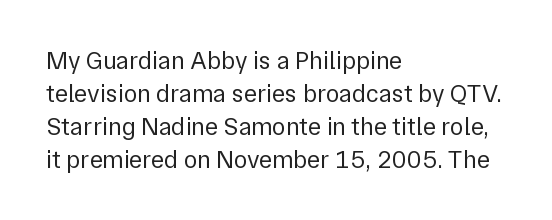
Q: Is the text bold? A: No.
Q: Is the text italic (slanted)? A: No, it is upright.
Q: Is the text underlined? A: No.
Q: How is the paragraph aligned? A: Left-aligned.
Q: Is the spacing between letters normal or unusually wide? A: Normal.
Q: Is the spacing between lines tight, normal or loose? A: Normal.
